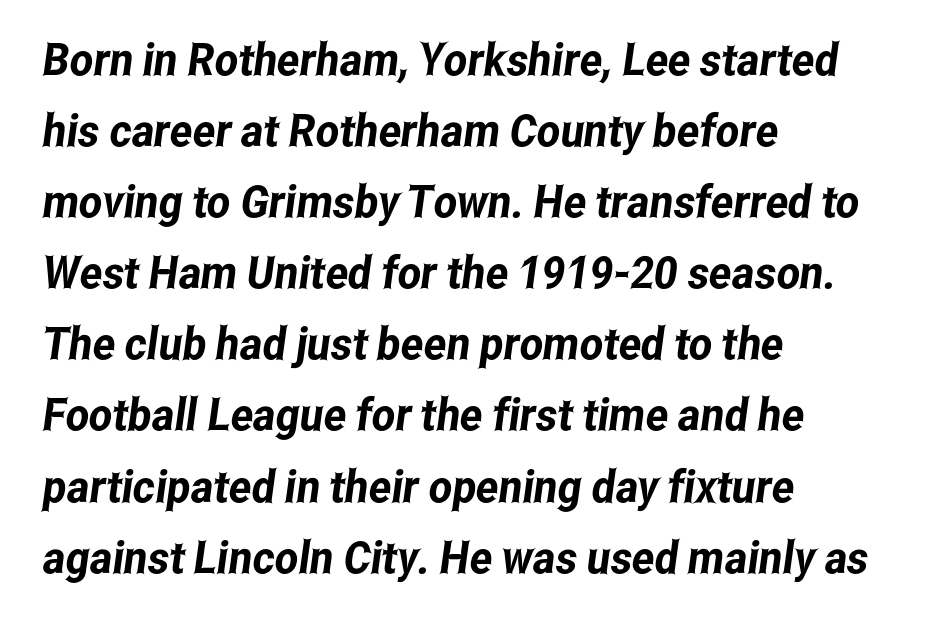
Descenders are the only things crossing below the line. The designer left line spacing at the default. Is the letter spacing exaggerated? No — it looks like the ordinary default. The ragged edge is on the right, which tells us the setting is flush left. This sample has the flowing, uneven cadence of proportional lettering.
